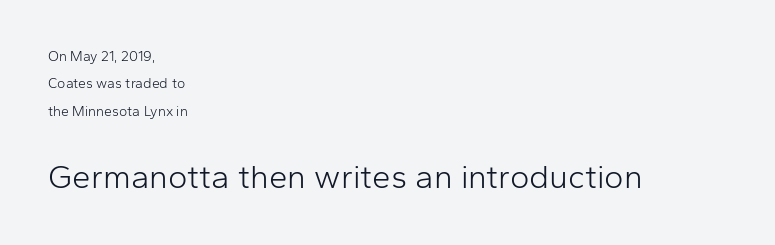
The image shows 33 px light sans-serif type, upright; set left-aligned, loose line spacing (1.96x), normal letter spacing, not underlined; the second (bottom) block is 2.36x larger; low stroke contrast and a medium x-height.
